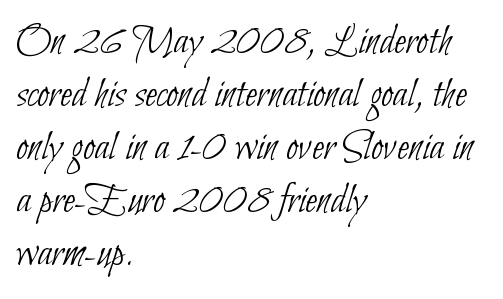
The face used here is proportionally spaced, like ordinary book or web type. The glyphs in this specimen are sans serif. Clear beneath every line of the passage. The rendering keeps characters at their native spacing.
